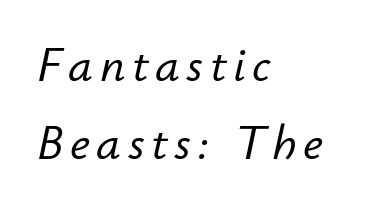
A student would call this left alignment; a typographer would say flush left, rag right. Descender tails drop into unmarked territory. Slanted lettering throughout. Line spacing here is normal. This sample has the flowing, uneven cadence of proportional lettering.
